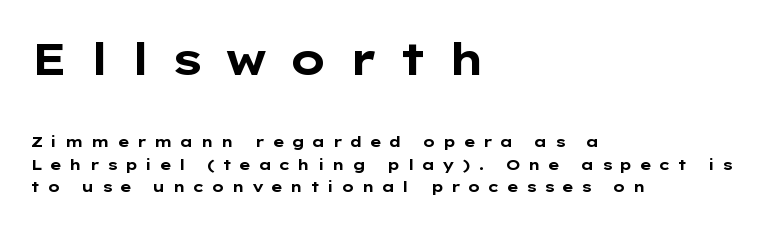
Look at the glyph heights: the upper group is clearly the bigger setting. Typographic density is high because the face is bold. How are the letters spaced? Widely, with obvious added tracking. Horizontal bands of white between lines are of average thickness.
